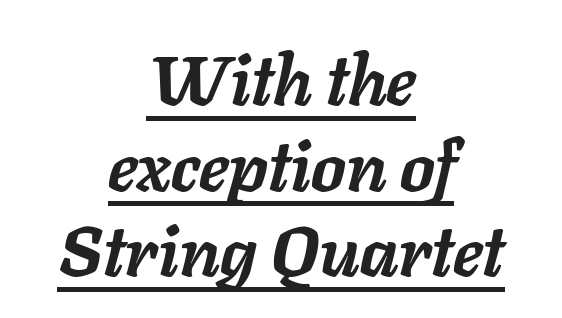
Q: Is the text bold? A: Yes.
Q: Is the text italic (slanted)? A: Yes, it leans right by about 11 degrees.
Q: Is the text underlined? A: Yes.
Q: How is the paragraph aligned? A: Centered.
Q: Is the spacing between letters normal or unusually wide? A: Normal.
Q: Width (condensed, normal, or wide)? A: Normal.
Q: Stroke contrast? A: Low.
Q: x-height? A: Medium.
Q: Monospaced? A: No.
